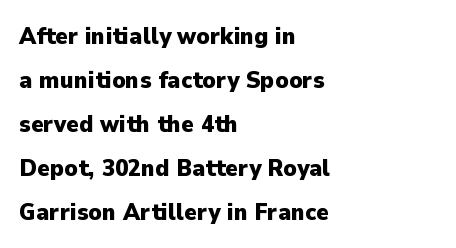
{"italic": "no", "bold": "yes", "underline": "no", "align": "left", "line_spacing_ratio": 1.83, "letter_spacing": "normal", "letter_spacing_em": 0.0, "glyph_px": 24}
